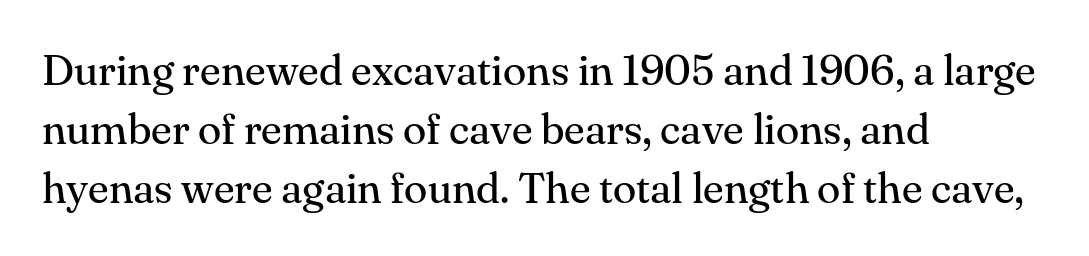
The image shows 43 px regular-weight serif type, upright; set left-aligned, normal line spacing (1.37x), normal letter spacing, not underlined; medium stroke contrast and a small x-height.
